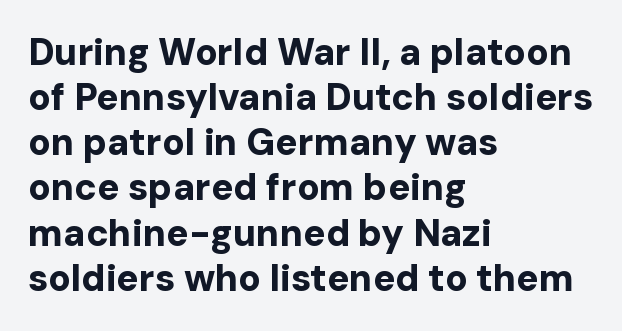
{"serif": "no", "italic": "no", "bold": "yes", "weight": "bold", "width": "normal", "stroke_contrast": "low", "x_height": "medium", "monospaced": "no", "underline": "no", "align": "left", "line_spacing_ratio": 1.22, "letter_spacing": "normal", "letter_spacing_em": 0.0, "glyph_px": 37}
